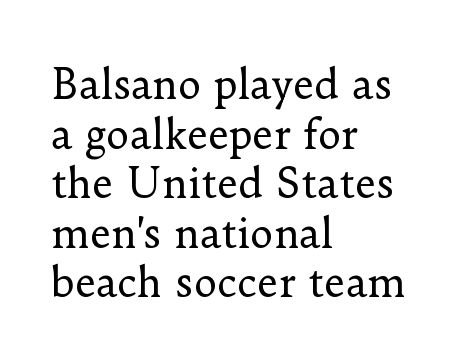
Q: Is the text bold? A: No.
Q: Is the text italic (slanted)? A: No, it is upright.
Q: Is the typeface a serif or a sans-serif typeface? A: Serif.
Q: Is the text underlined? A: No.
Q: How is the paragraph aligned? A: Left-aligned.
Q: Is the spacing between letters normal or unusually wide? A: Normal.
Q: Width (condensed, normal, or wide)? A: Normal.
Q: Stroke contrast? A: Low.
Q: x-height? A: Small.
Q: Monospaced? A: No.
